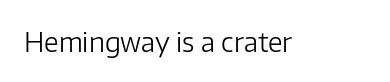
The image shows 27 px text type, upright; set normal letter spacing, not underlined.
